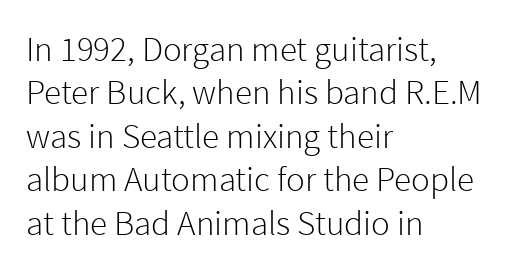
Q: Is the text bold? A: No.
Q: Is the text italic (slanted)? A: No, it is upright.
Q: Is the typeface a serif or a sans-serif typeface? A: Sans-serif.
Q: Is the text underlined? A: No.
Q: How is the paragraph aligned? A: Left-aligned.
Q: Is the spacing between letters normal or unusually wide? A: Normal.
Q: Width (condensed, normal, or wide)? A: Normal.
Q: x-height? A: Medium.
Q: Monospaced? A: No.
